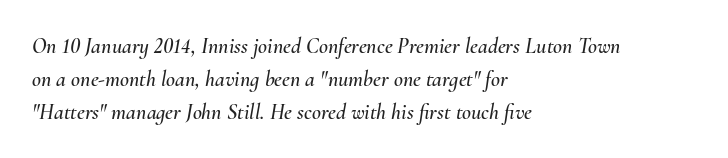
The image shows 22 px text type, italic (leaning right); set left-aligned, normal line spacing (1.5x), normal letter spacing, not underlined.
